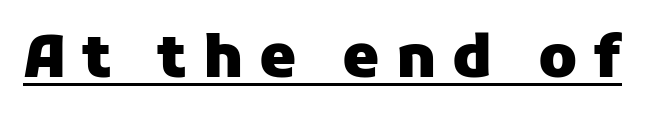
Q: Is the text bold? A: Yes.
Q: Is the text italic (slanted)? A: No, it is upright.
Q: Is the typeface a serif or a sans-serif typeface? A: Sans-serif.
Q: Is the text underlined? A: Yes.
Q: Is the spacing between letters normal or unusually wide? A: Unusually wide.
Q: Width (condensed, normal, or wide)? A: Normal.
Q: Stroke contrast? A: Low.
Q: x-height? A: Medium.
Q: Monospaced? A: No.
